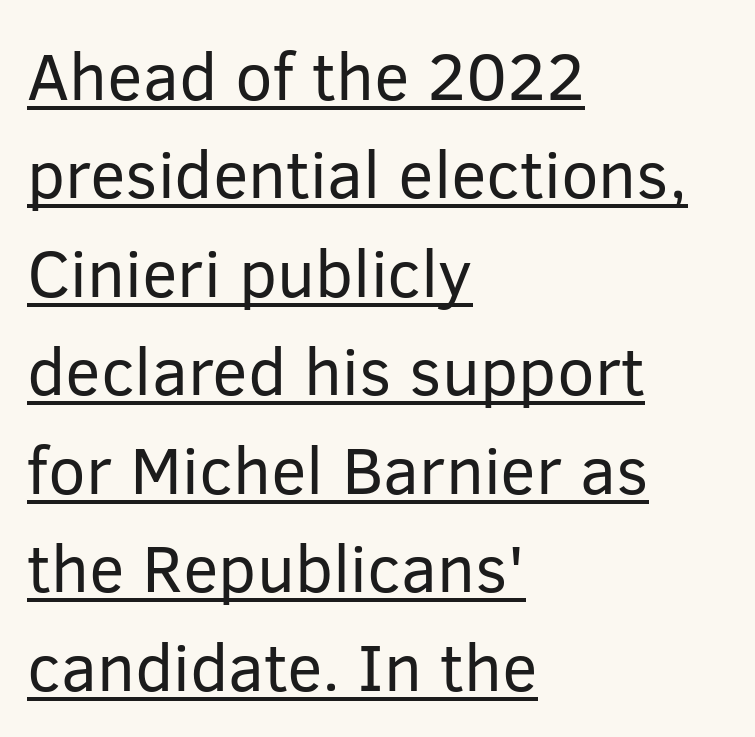
Q: Is the text bold? A: No.
Q: Is the text italic (slanted)? A: No, it is upright.
Q: Is the typeface a serif or a sans-serif typeface? A: Sans-serif.
Q: Is the text underlined? A: Yes.
Q: How is the paragraph aligned? A: Left-aligned.
Q: Is the spacing between letters normal or unusually wide? A: Normal.
Q: Is the spacing between lines tight, normal or loose? A: Normal.
Q: Width (condensed, normal, or wide)? A: Normal.
Q: Stroke contrast? A: Low.
Q: x-height? A: Medium.
Q: Monospaced? A: No.
